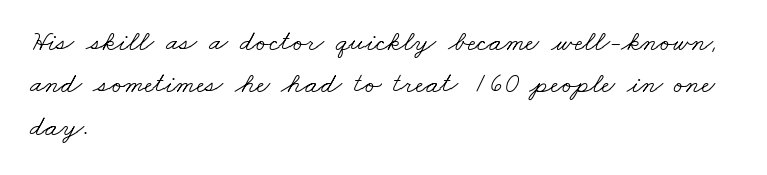
{"serif": "yes", "bold": "no", "weight": "light", "width": "wide", "stroke_contrast": "low", "x_height": "small", "monospaced": "no", "underline": "no", "align": "left", "line_spacing": "normal", "line_spacing_ratio": 1.46, "letter_spacing": "normal", "letter_spacing_em": 0.0, "glyph_px": 29}
